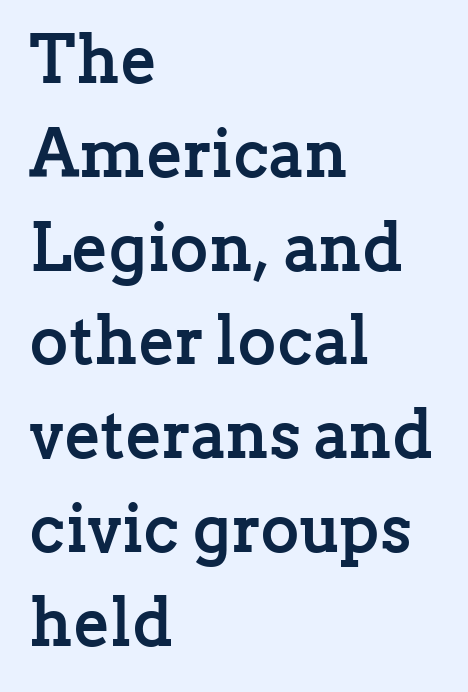
The image shows 67 px semibold serif type, upright; set left-aligned, normal line spacing (1.4x), normal letter spacing, not underlined; low stroke contrast and a medium x-height.
